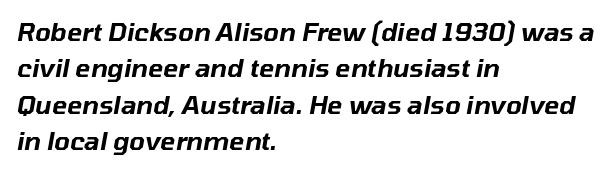
{"italic": "yes", "lean": "right", "slant_degrees": 10, "underline": "no", "align": "left", "line_spacing": "normal", "line_spacing_ratio": 1.46, "letter_spacing": "normal", "letter_spacing_em": 0.0, "glyph_px": 25}
